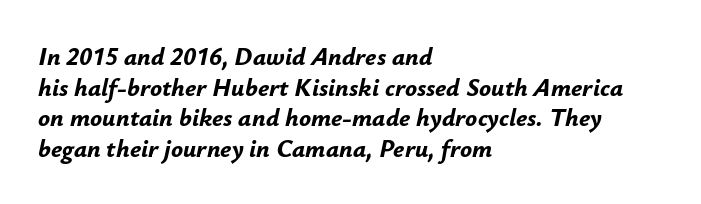
The image shows 25 px bold type, italic (leaning right); set left-aligned, line spacing 1.23x, normal letter spacing, not underlined.
